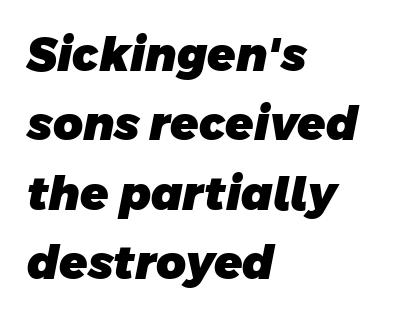
{"serif": "no", "bold": "yes", "weight": "heavy", "width": "normal", "stroke_contrast": "low", "x_height": "large", "monospaced": "no", "underline": "no", "align": "left", "line_spacing": "normal", "line_spacing_ratio": 1.51, "letter_spacing": "normal", "letter_spacing_em": 0.0, "glyph_px": 46}
